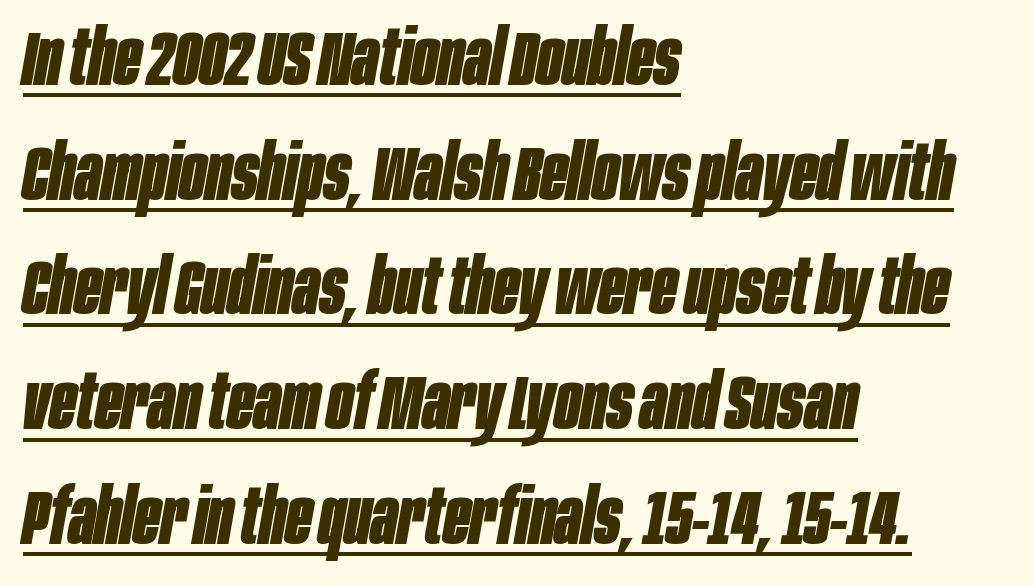
Reading down the column, the eye jumps a familiar distance to each next line. There is no visible air inserted between adjacent glyphs. You'd pick this weight for a headline — it's a proper bold. The letters advance in unequal steps, a hallmark of proportional type.
